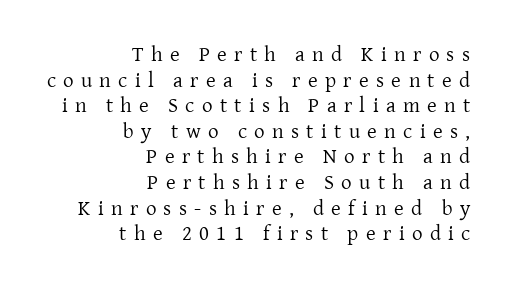
Q: Is the text bold? A: No.
Q: Is the text italic (slanted)? A: No, it is upright.
Q: Is the text underlined? A: No.
Q: How is the paragraph aligned? A: Right-aligned.
Q: Is the spacing between letters normal or unusually wide? A: Unusually wide.
